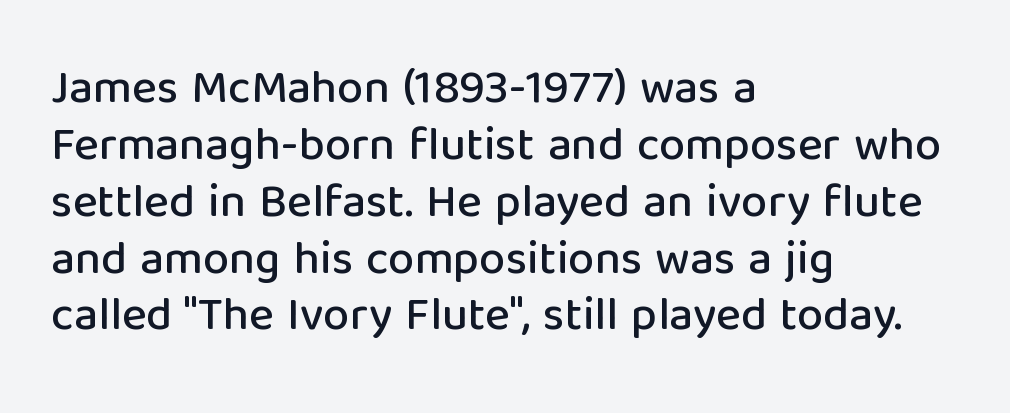
Type without underlining. Tracking value appears to be zero — textbook default spacing. The face used here is proportionally spaced, like ordinary book or web type. This sample uses an upright cut, with every glyph sitting square on the baseline.
